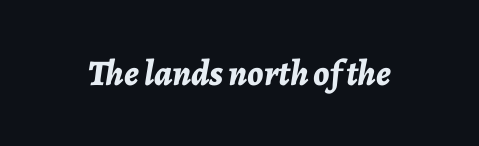
{"italic": "yes", "lean": "right", "slant_degrees": 7, "bold": "yes", "weight": "bold", "width": "normal", "stroke_contrast": "low", "x_height": "medium", "monospaced": "no", "underline": "no", "letter_spacing": "normal", "letter_spacing_em": 0.0, "glyph_px": 36}
